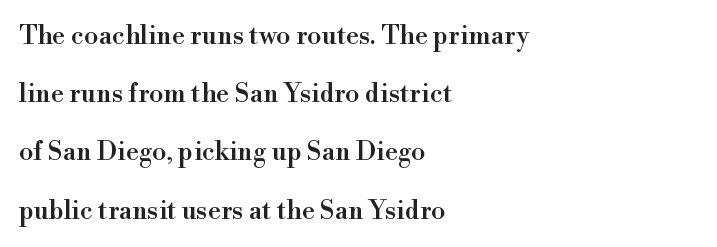
Unmarked baselines from the first word to the last. These lines keep a tight, regular rhythm from letter to letter. Regarding leading, the lines here are spaced well apart. A student would call this left alignment; a typographer would say flush left, rag right. A roman cut, with each character standing at attention.
